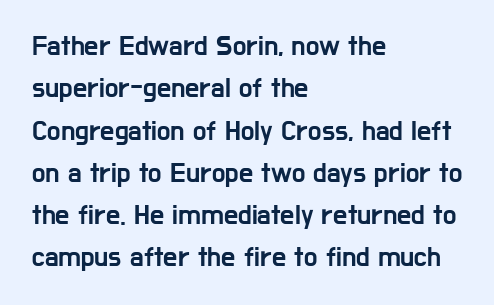
{"serif": "no", "italic": "no", "width": "condensed", "stroke_contrast": "low", "x_height": "medium", "monospaced": "no", "underline": "no", "align": "left", "line_spacing": "normal", "line_spacing_ratio": 1.51, "letter_spacing": "normal", "letter_spacing_em": 0.0, "glyph_px": 28}
